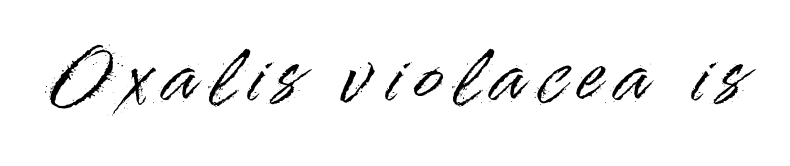
Q: Is the text italic (slanted)? A: Yes.
Q: Is the typeface a serif or a sans-serif typeface? A: Sans-serif.
Q: Is the text underlined? A: No.
Q: Width (condensed, normal, or wide)? A: Normal.
Q: Stroke contrast? A: High.
Q: x-height? A: Small.
Q: Monospaced? A: No.
